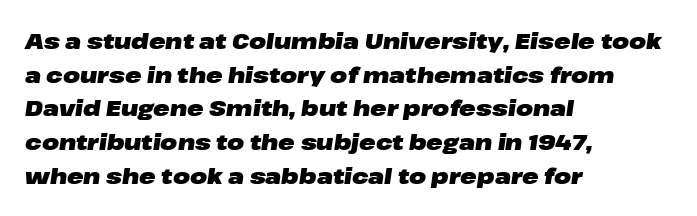
Observe the lean: these are italic letterforms. Honestly, there is no underline to notice here at all. The paragraph shown leans on its left margin. Caption: standard tracking, unaltered.
